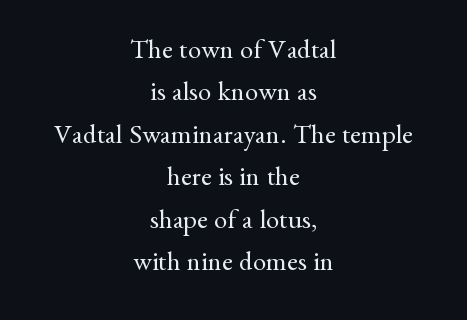
Q: Is the text bold? A: No.
Q: Is the text italic (slanted)? A: No, it is upright.
Q: Is the text underlined? A: No.
Q: How is the paragraph aligned? A: Centered.
Q: Is the spacing between letters normal or unusually wide? A: Normal.
Q: Is the spacing between lines tight, normal or loose? A: Normal.
